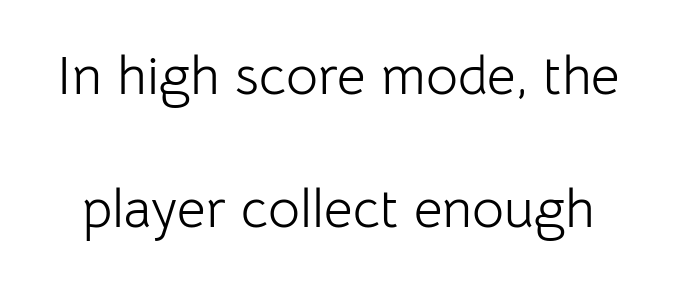
The image shows 55 px light sans-serif type, upright; set loose line spacing (2.42x), normal letter spacing, not underlined; low stroke contrast and a medium x-height.
